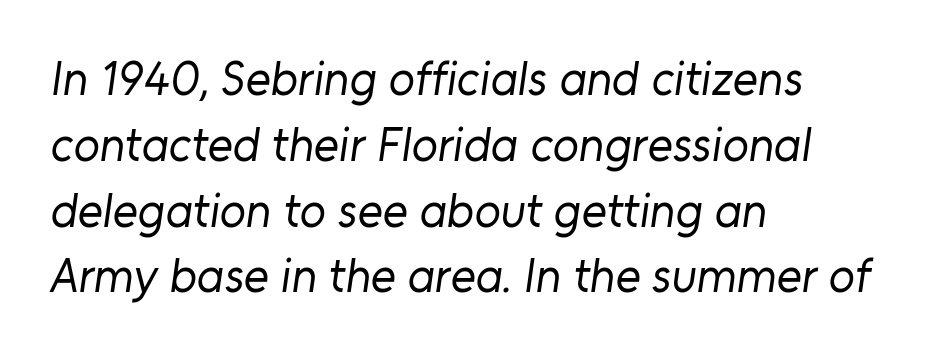
This is not heavy type; no bold has been used. These lines stack with their left ends in a neat column. Looks like regular typesetting: each glyph gets only the width it needs. Observe the absence of serifs on each vertical stroke in this sample.
